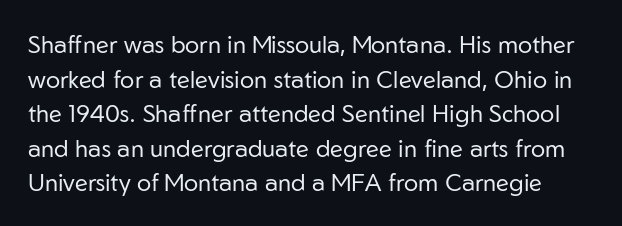
Q: Is the text bold? A: No.
Q: Is the text italic (slanted)? A: No, it is upright.
Q: Is the text underlined? A: No.
Q: Is the spacing between letters normal or unusually wide? A: Normal.
Q: Is the spacing between lines tight, normal or loose? A: Normal.
